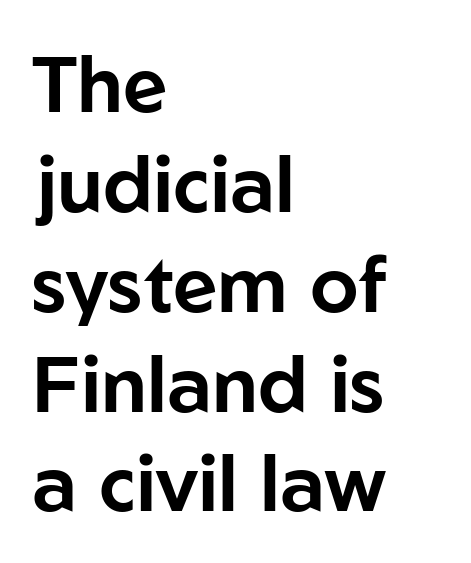
{"serif": "no", "italic": "no", "width": "normal", "stroke_contrast": "low", "x_height": "medium", "monospaced": "no", "underline": "no", "align": "left", "line_spacing": "normal", "line_spacing_ratio": 1.28, "letter_spacing": "normal", "letter_spacing_em": 0.0, "glyph_px": 78}
